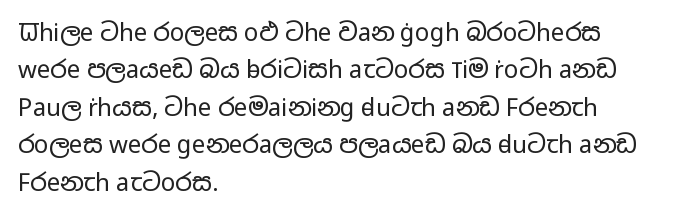
{"italic": "no", "bold": "no", "underline": "no", "align": "left", "line_spacing": "normal", "line_spacing_ratio": 1.56, "letter_spacing": "normal", "letter_spacing_em": 0.0, "glyph_px": 24}
